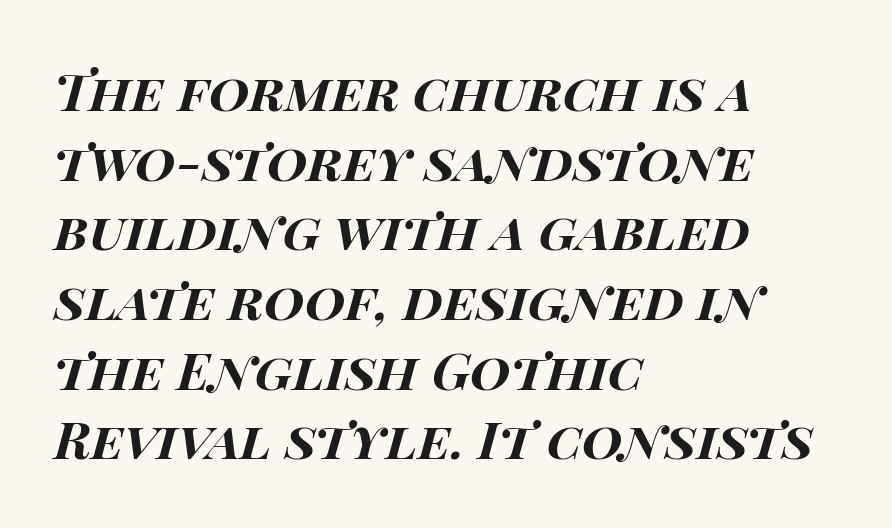
Reading down the block, your eye returns to a fixed left position each line. Clear beneath every line of the passage. You'd pick this weight for a headline — it's a proper bold. Regular leading. The lettering tilts uniformly, giving the passage an italic look.
